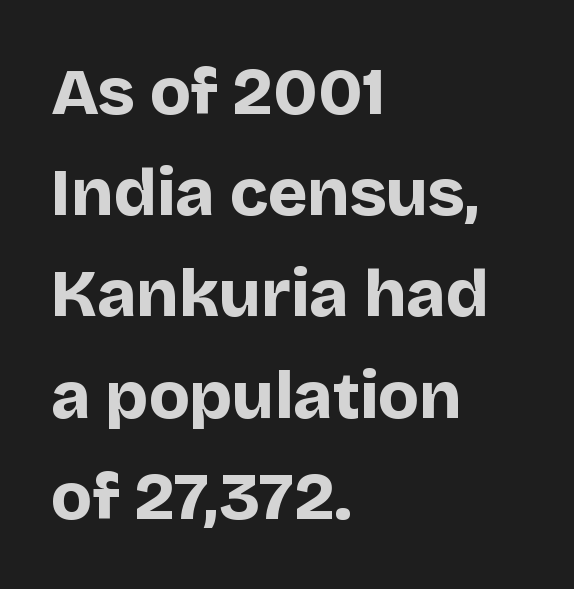
The image shows 67 px bold sans-serif type, upright; set left-aligned, normal line spacing (1.51x), normal letter spacing, not underlined; low stroke contrast and a large x-height.
